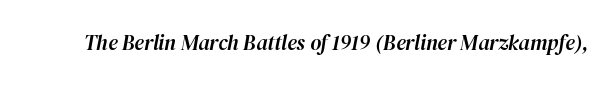
The image shows 21 px text type, italic (leaning right); set normal letter spacing, not underlined.
